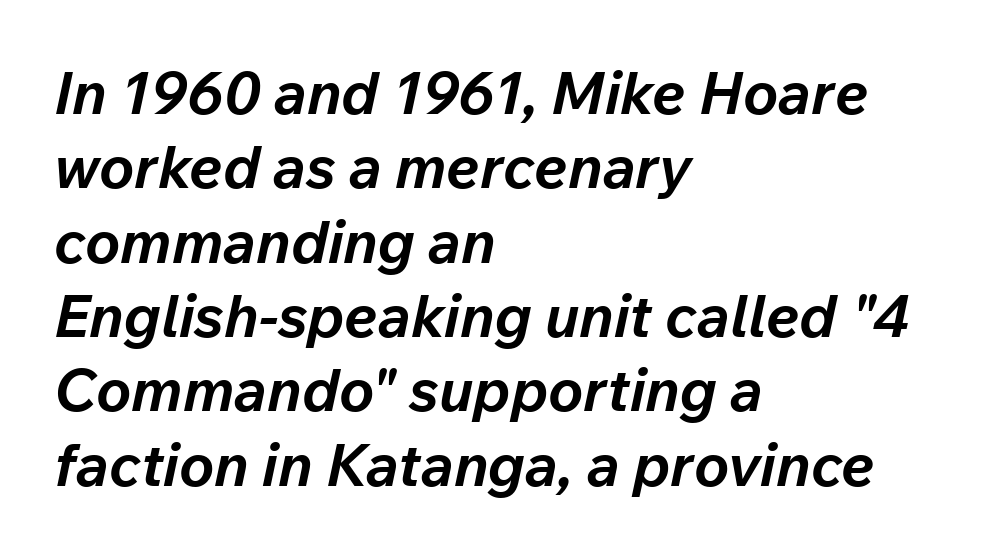
The face used here is proportionally spaced, like ordinary book or web type. An italicized treatment has been applied to the whole sample. Nobody drew a line under any word here. On the weight axis this lands at bold, roughly 700. The letterforms sit shoulder to shoulder at normal distance.
